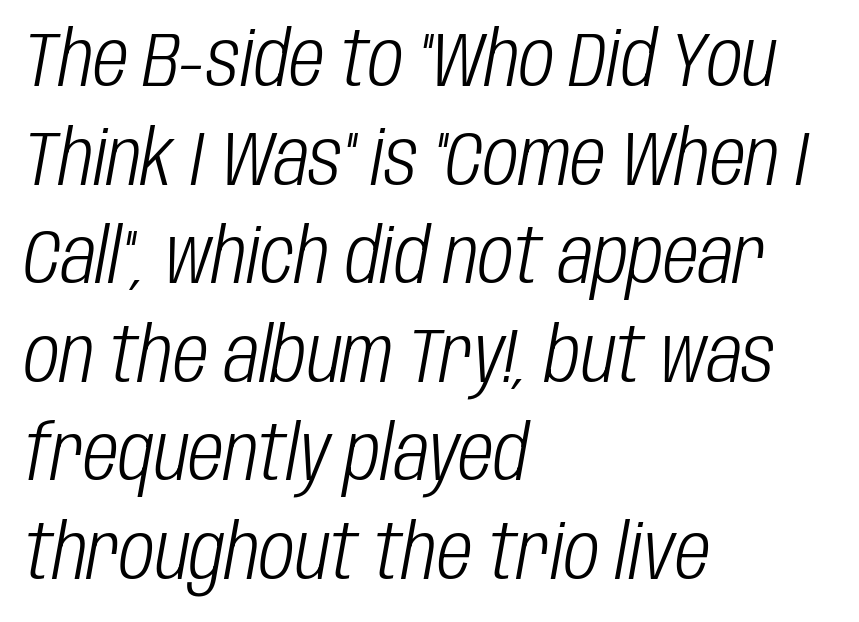
The image shows 77 px light, condensed type, italic (leaning right); set left-aligned, normal line spacing (1.28x), normal letter spacing, not underlined; low stroke contrast and a large x-height.
